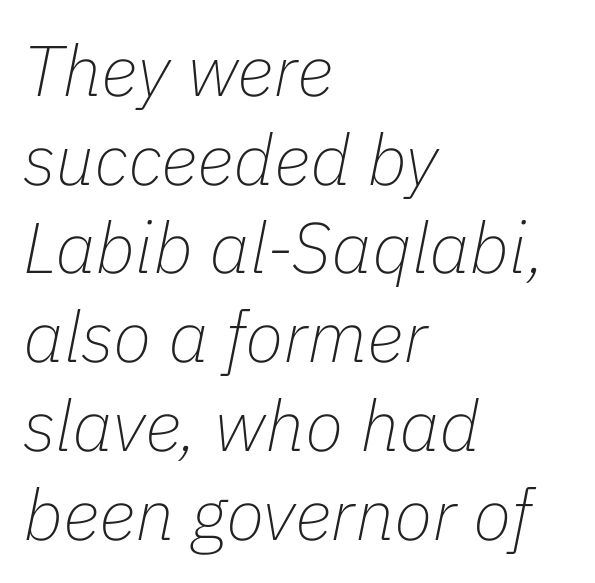
The lettering tilts uniformly, giving the passage an italic look. Caption: face not bold, strokes unweighted. This sample has the flowing, uneven cadence of proportional lettering. A student would call this left alignment; a typographer would say flush left, rag right. A normal amount of white space separates one row of letters from the next.
